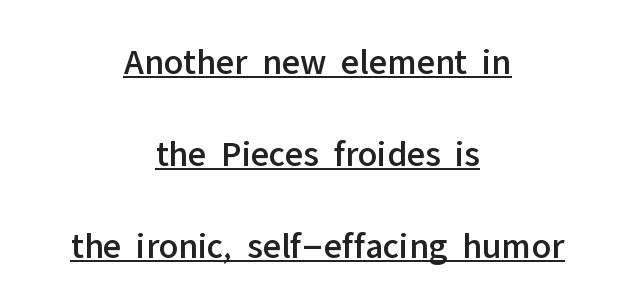
Q: Is the text italic (slanted)? A: No, it is upright.
Q: Is the typeface a serif or a sans-serif typeface? A: Sans-serif.
Q: Is the text underlined? A: Yes.
Q: How is the paragraph aligned? A: Centered.
Q: Is the spacing between letters normal or unusually wide? A: Normal.
Q: Is the spacing between lines tight, normal or loose? A: Loose.
Q: Width (condensed, normal, or wide)? A: Normal.
Q: Stroke contrast? A: Low.
Q: x-height? A: Medium.
Q: Monospaced? A: No.
